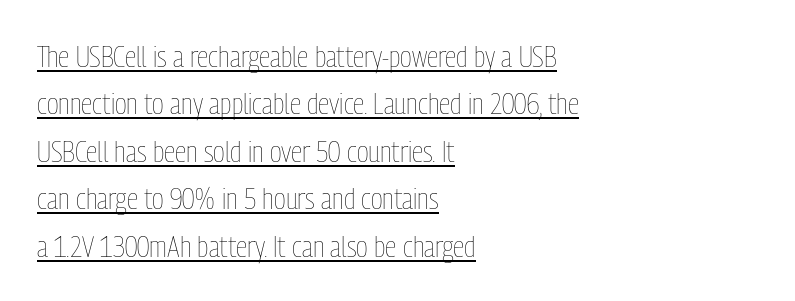
The image shows 30 px thin, condensed type, upright; set left-aligned, normal line spacing (1.58x), normal letter spacing, underlined; low stroke contrast and a medium x-height.
